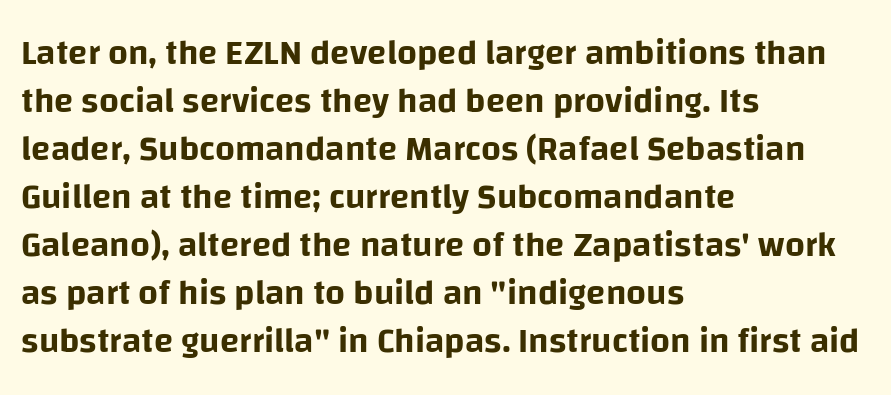
{"serif": "no", "italic": "no", "width": "normal", "stroke_contrast": "low", "x_height": "large", "monospaced": "no", "underline": "no", "align": "left", "line_spacing": "normal", "line_spacing_ratio": 1.37, "letter_spacing": "normal", "letter_spacing_em": 0.0, "glyph_px": 35}
